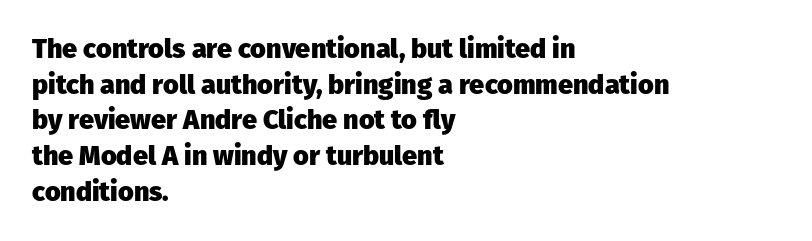
A typesetter would call this leading conventional body-copy spacing. Standard letterfit; no display-style spreading of the glyphs. The axis of the letterforms is exactly vertical. Typeset ragged right — the left edge is the straight one. Clear beneath every line of the passage. Each glyph is drawn with heavy, bold strokes.
